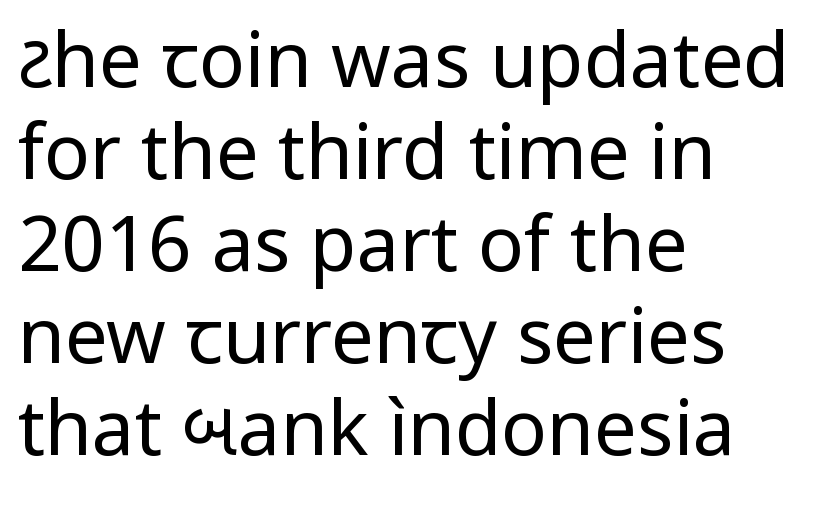
These lines are rendered in a variable-pitch font. The rendering shows plain stroke endings on the letterforms — a sans-serif design. Upright lettering throughout. Bare-footed words on every line. Weight: in the light-to-regular range.
